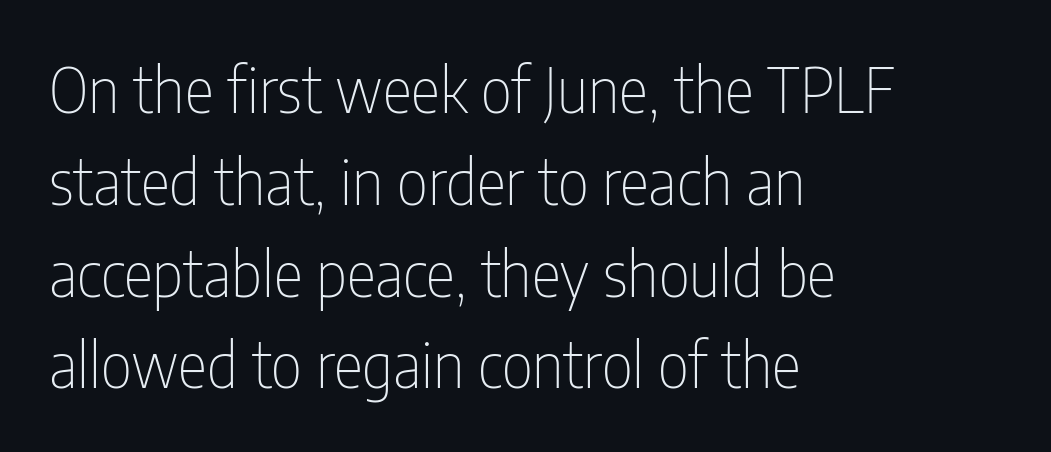
The image shows 62 px thin, condensed sans-serif type, upright; set left-aligned, normal line spacing (1.48x), normal letter spacing, not underlined; low stroke contrast and a medium x-height.
